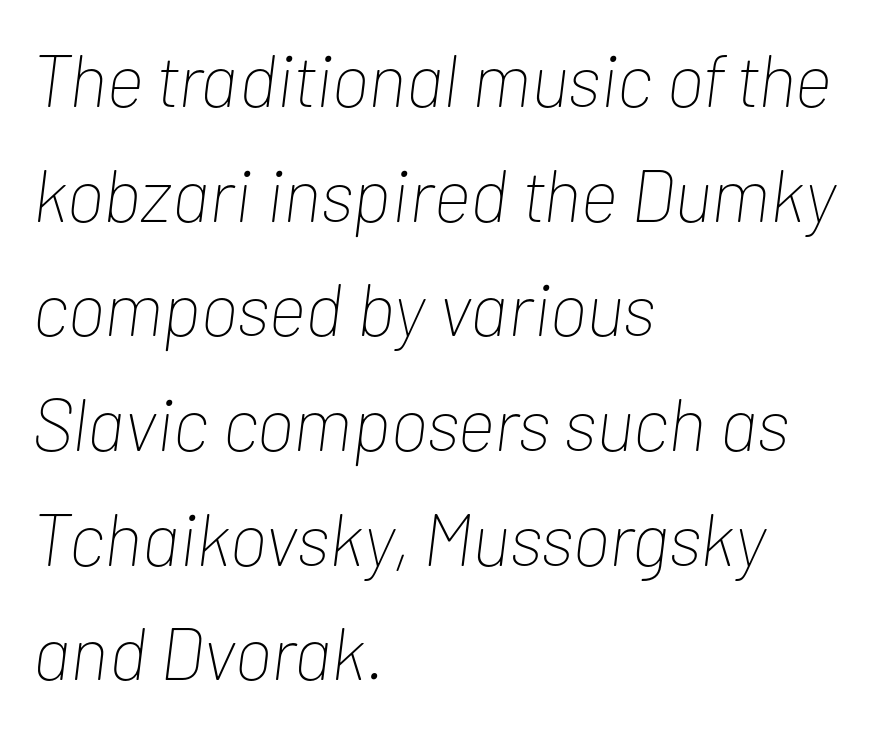
{"italic": "yes", "lean": "right", "slant_degrees": 7, "bold": "no", "weight": "thin", "width": "condensed", "stroke_contrast": "low", "x_height": "medium", "monospaced": "no", "underline": "no", "align": "left", "line_spacing": "normal", "line_spacing_ratio": 1.55, "letter_spacing": "normal", "letter_spacing_em": 0.0, "glyph_px": 74}
